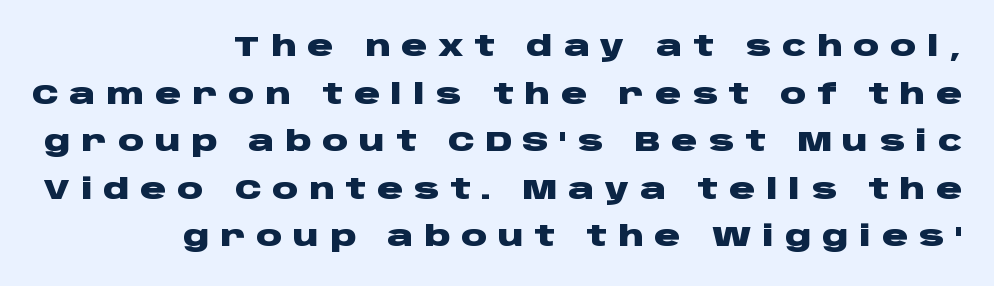
Q: Is the text bold? A: Yes.
Q: Is the text italic (slanted)? A: No, it is upright.
Q: Is the typeface a serif or a sans-serif typeface? A: Sans-serif.
Q: Is the text underlined? A: No.
Q: How is the paragraph aligned? A: Right-aligned.
Q: Is the spacing between letters normal or unusually wide? A: Unusually wide.
Q: Is the spacing between lines tight, normal or loose? A: Normal.
Q: Width (condensed, normal, or wide)? A: Wide.
Q: Stroke contrast? A: Low.
Q: x-height? A: Large.
Q: Monospaced? A: No.
